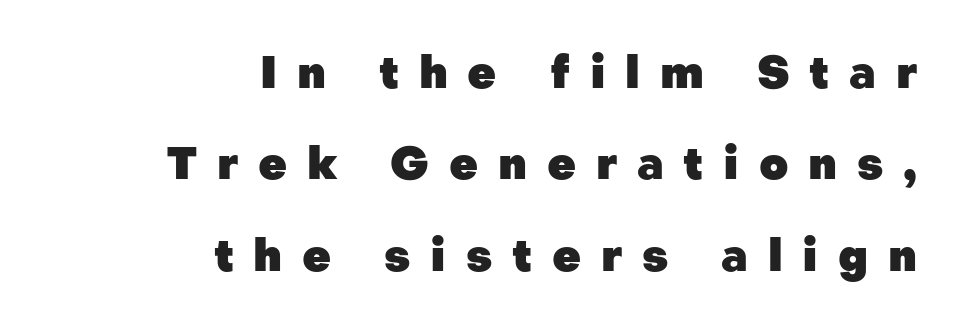
The image shows 45 px heavy sans-serif type, upright; set right-aligned, loose line spacing (2.03x), unusually wide letter spacing (+0.44 em), not underlined; low stroke contrast and a medium x-height.
